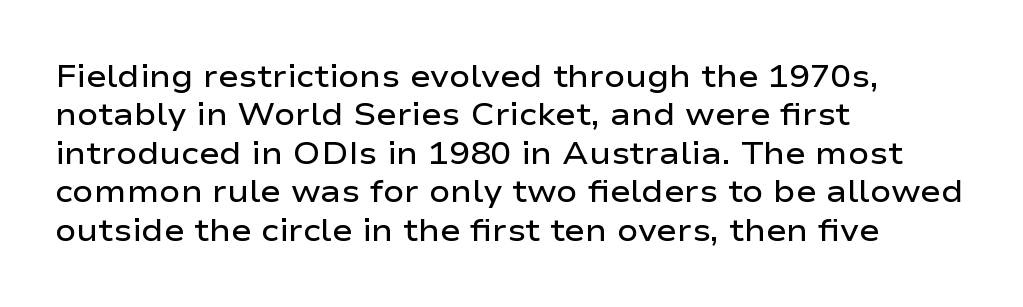
Q: Is the text bold? A: Semi-bold.
Q: Is the text italic (slanted)? A: No, it is upright.
Q: Is the typeface a serif or a sans-serif typeface? A: Sans-serif.
Q: Is the text underlined? A: No.
Q: How is the paragraph aligned? A: Left-aligned.
Q: Is the spacing between letters normal or unusually wide? A: Normal.
Q: Width (condensed, normal, or wide)? A: Wide.
Q: Stroke contrast? A: Low.
Q: x-height? A: Medium.
Q: Monospaced? A: No.
